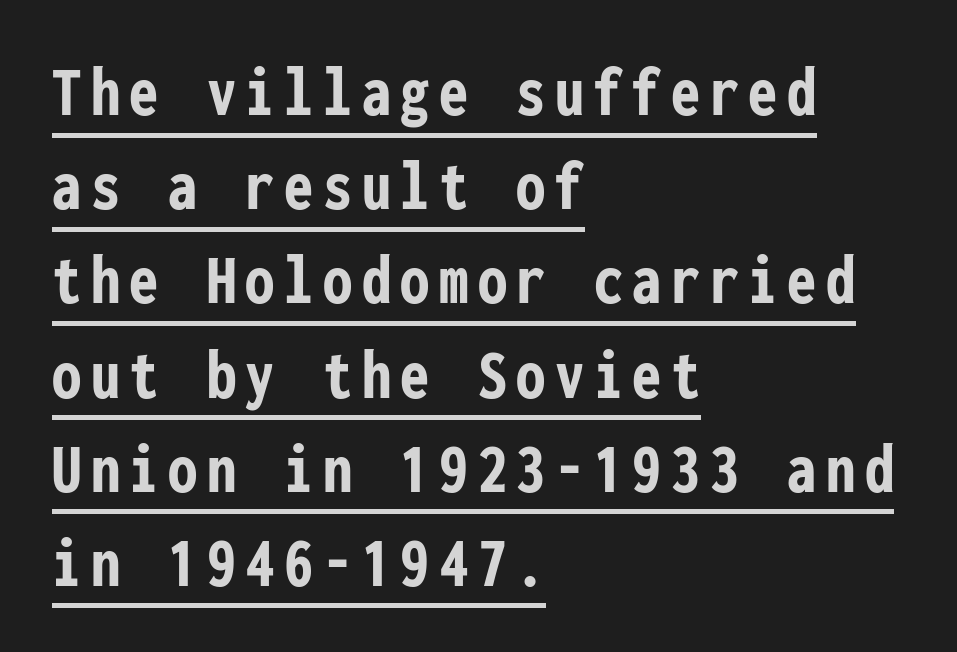
Q: Is the text bold? A: Yes.
Q: Is the text italic (slanted)? A: No, it is upright.
Q: Is the typeface a serif or a sans-serif typeface? A: Sans-serif.
Q: Is the text underlined? A: Yes.
Q: How is the paragraph aligned? A: Left-aligned.
Q: Is the spacing between lines tight, normal or loose? A: Normal.
Q: Width (condensed, normal, or wide)? A: Condensed.
Q: Stroke contrast? A: Low.
Q: x-height? A: Medium.
Q: Monospaced? A: Yes.
